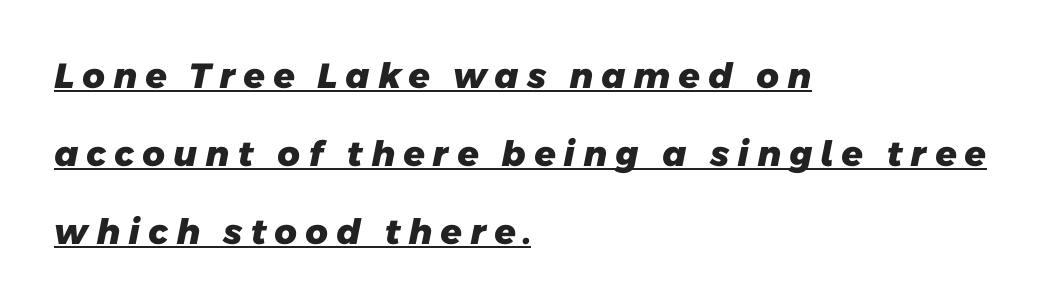
The image shows 35 px heavy sans-serif type; set left-aligned, loose line spacing (2.23x), unusually wide letter spacing (+0.2 em), underlined; low stroke contrast and a medium x-height.
